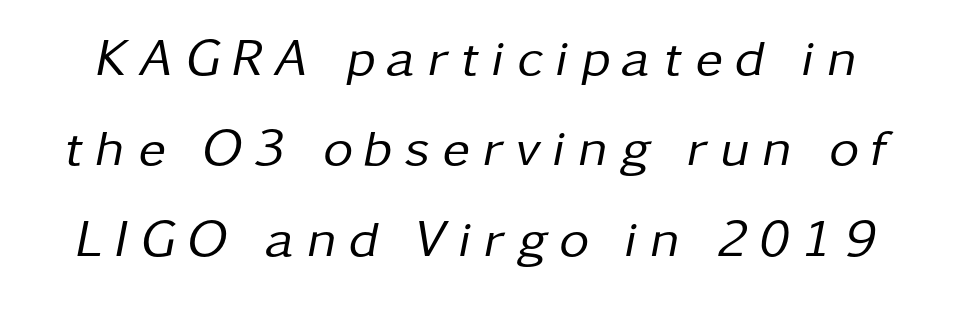
Q: Is the text bold? A: No.
Q: Is the text italic (slanted)? A: Yes, it leans right by about 11 degrees.
Q: Is the text underlined? A: No.
Q: Is the spacing between letters normal or unusually wide? A: Unusually wide.
Q: Width (condensed, normal, or wide)? A: Normal.
Q: Stroke contrast? A: Low.
Q: x-height? A: Medium.
Q: Monospaced? A: No.
